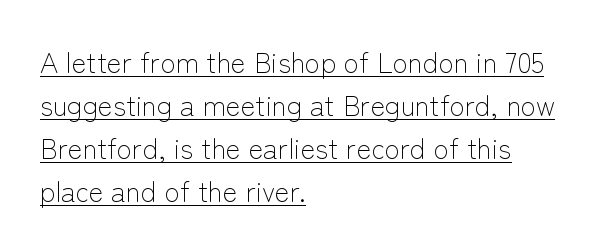
Left-aligned paragraph, ragged on the right. Normally led — the rows are evenly, conventionally spaced. Each letter keeps its own natural width here, so spacing adapts to shape. Students, observe the line beneath the letters — that is underlining. Letters have the restrained weight of plain body copy at most. The face used here is rendered with its standard letterfit.
